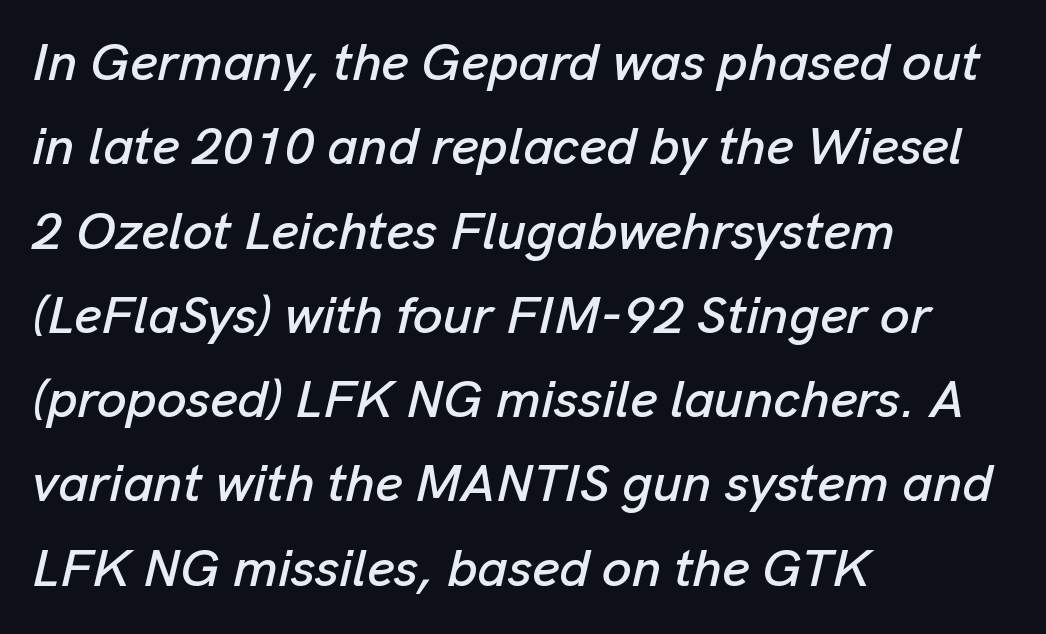
The image shows 53 px text type, italic (leaning right); set left-aligned, normal line spacing (1.59x), normal letter spacing, not underlined; low stroke contrast and a medium x-height.
